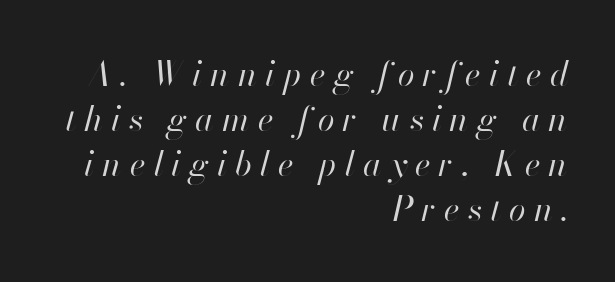
Q: Is the text bold? A: No.
Q: Is the text italic (slanted)? A: Yes, it leans right by about 13 degrees.
Q: Is the text underlined? A: No.
Q: How is the paragraph aligned? A: Right-aligned.
Q: Is the spacing between letters normal or unusually wide? A: Unusually wide.
Q: Is the spacing between lines tight, normal or loose? A: Normal.
Q: Width (condensed, normal, or wide)? A: Normal.
Q: Stroke contrast? A: High.
Q: x-height? A: Small.
Q: Monospaced? A: No.
